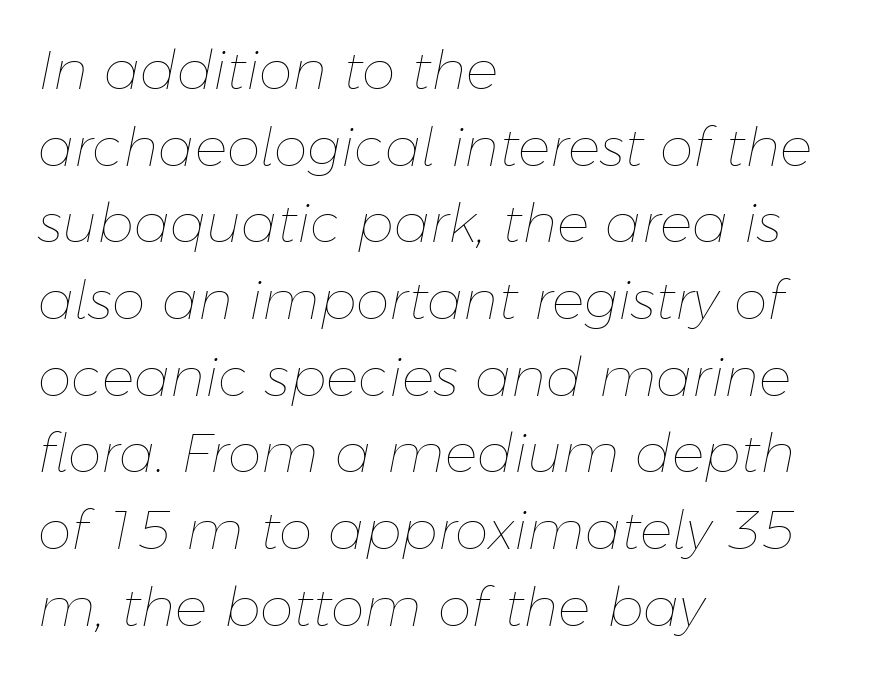
Q: Is the text bold? A: No.
Q: Is the text italic (slanted)? A: Yes, it leans right by about 11 degrees.
Q: Is the text underlined? A: No.
Q: How is the paragraph aligned? A: Left-aligned.
Q: Is the spacing between letters normal or unusually wide? A: Normal.
Q: Is the spacing between lines tight, normal or loose? A: Normal.
Q: Width (condensed, normal, or wide)? A: Normal.
Q: Stroke contrast? A: Low.
Q: x-height? A: Medium.
Q: Monospaced? A: No.
